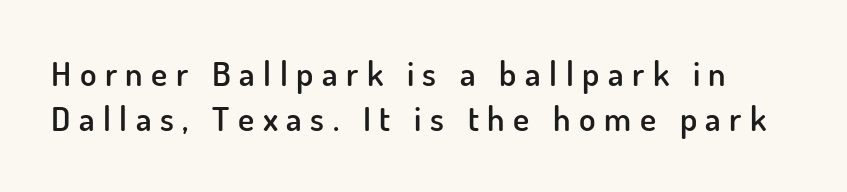
Q: Is the text bold? A: Semi-bold.
Q: Is the text italic (slanted)? A: No, it is upright.
Q: Is the typeface a serif or a sans-serif typeface? A: Sans-serif.
Q: Is the text underlined? A: No.
Q: Is the spacing between letters normal or unusually wide? A: Unusually wide.
Q: Is the spacing between lines tight, normal or loose? A: Normal.
Q: Width (condensed, normal, or wide)? A: Normal.
Q: Stroke contrast? A: Low.
Q: x-height? A: Small.
Q: Monospaced? A: No.
